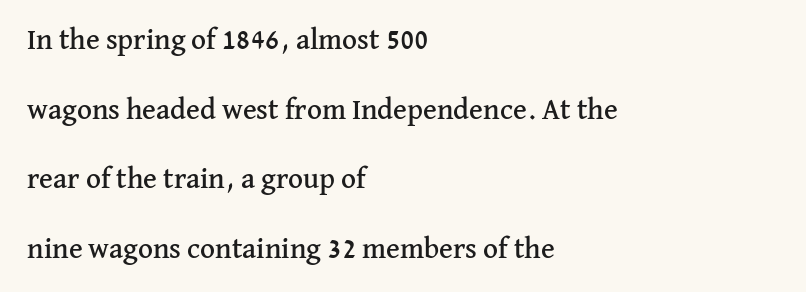
The image shows 29 px serif type, upright; set left-aligned, loose line spacing (2.4x), normal letter spacing, not underlined; medium stroke contrast and a medium x-height.
